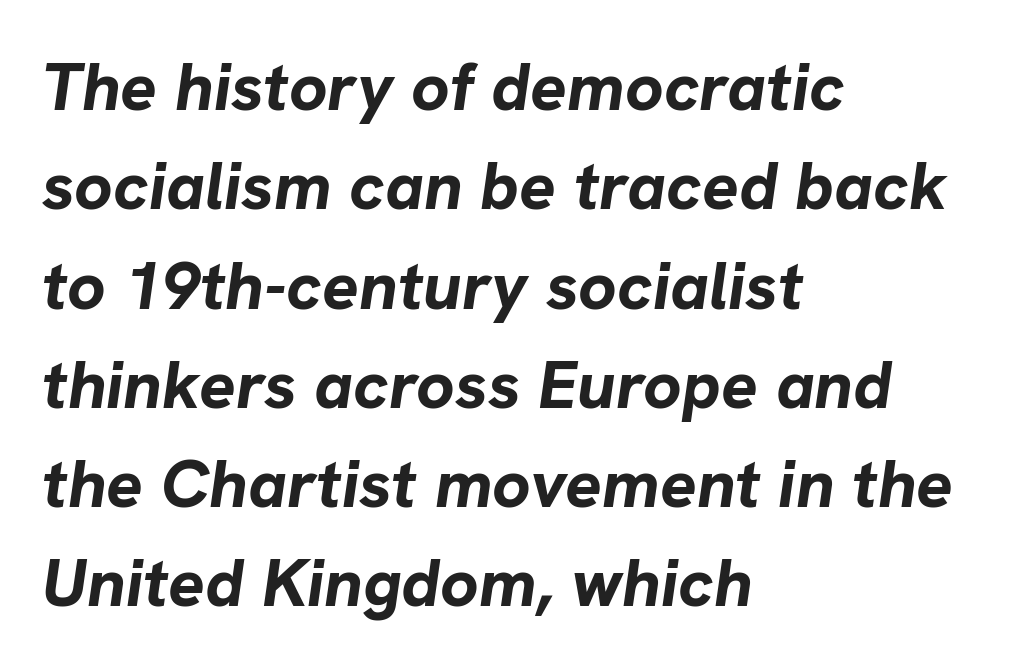
As a designer I'd log this as weight 700, bold. Regular leading. The letters advance in unequal steps, a hallmark of proportional type. Does the copy run flush right? No — it runs flush left. Designer's note — italics engaged. The tracking reads as untouched default to a designer's eye.
